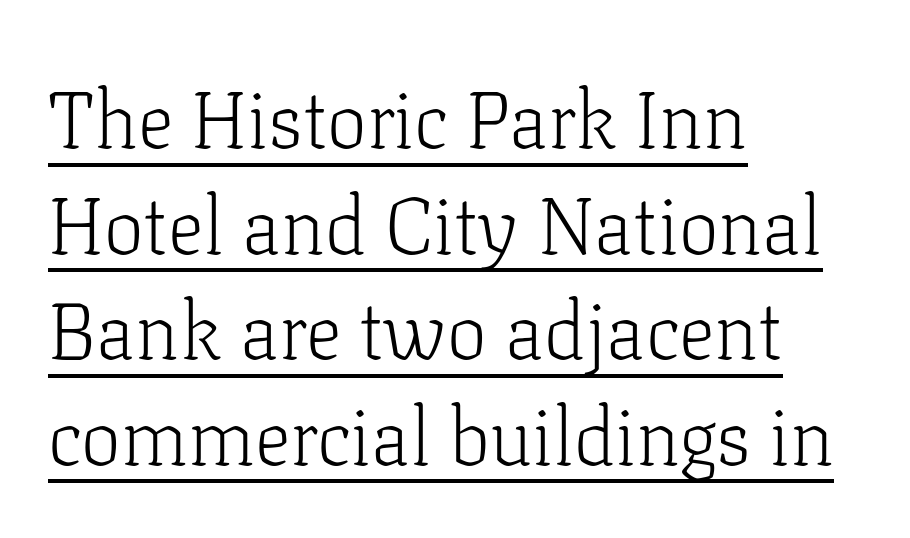
The image shows 80 px light serif type, upright; set left-aligned, normal line spacing (1.32x), normal letter spacing, underlined; low stroke contrast and a medium x-height.
